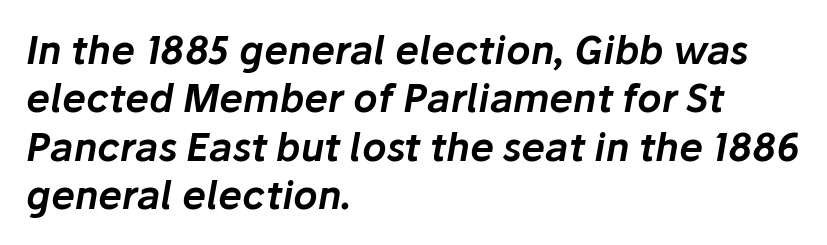
{"italic": "yes", "lean": "right", "slant_degrees": 10, "width": "normal", "stroke_contrast": "low", "x_height": "medium", "monospaced": "no", "underline": "no", "align": "left", "line_spacing": "normal", "line_spacing_ratio": 1.27, "letter_spacing": "normal", "letter_spacing_em": 0.0, "glyph_px": 38}
